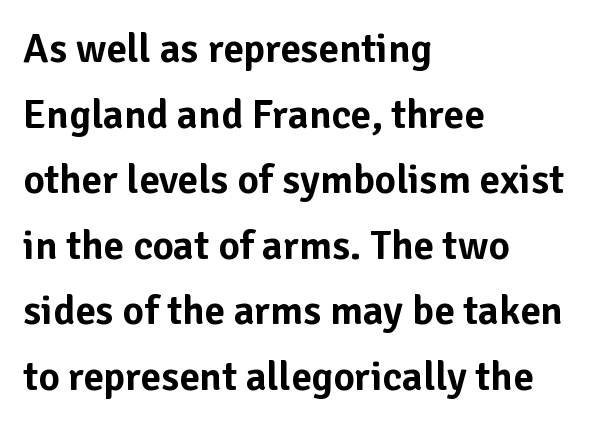
{"serif": "no", "italic": "no", "width": "normal", "stroke_contrast": "low", "x_height": "medium", "monospaced": "no", "underline": "no", "align": "left", "line_spacing": "normal", "line_spacing_ratio": 1.6, "letter_spacing": "normal", "letter_spacing_em": 0.0, "glyph_px": 41}
